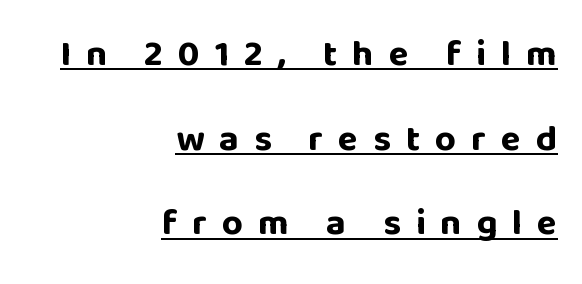
The image shows 37 px bold sans-serif type, upright; set right-aligned, loose line spacing (2.29x), unusually wide letter spacing (+0.4 em), underlined; low stroke contrast and a large x-height.
